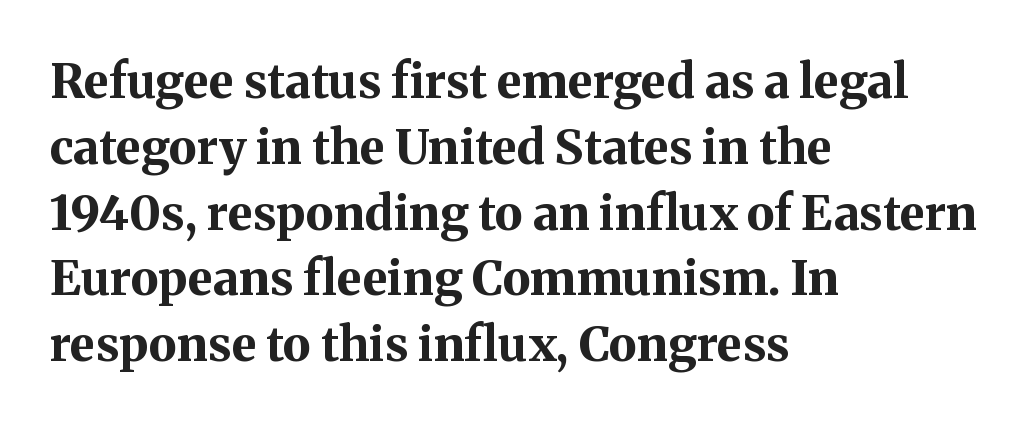
Q: Is the text bold? A: Yes.
Q: Is the text italic (slanted)? A: No, it is upright.
Q: Is the typeface a serif or a sans-serif typeface? A: Serif.
Q: Is the text underlined? A: No.
Q: How is the paragraph aligned? A: Left-aligned.
Q: Is the spacing between letters normal or unusually wide? A: Normal.
Q: Is the spacing between lines tight, normal or loose? A: Normal.
Q: Width (condensed, normal, or wide)? A: Normal.
Q: Stroke contrast? A: Medium.
Q: x-height? A: Medium.
Q: Monospaced? A: No.
